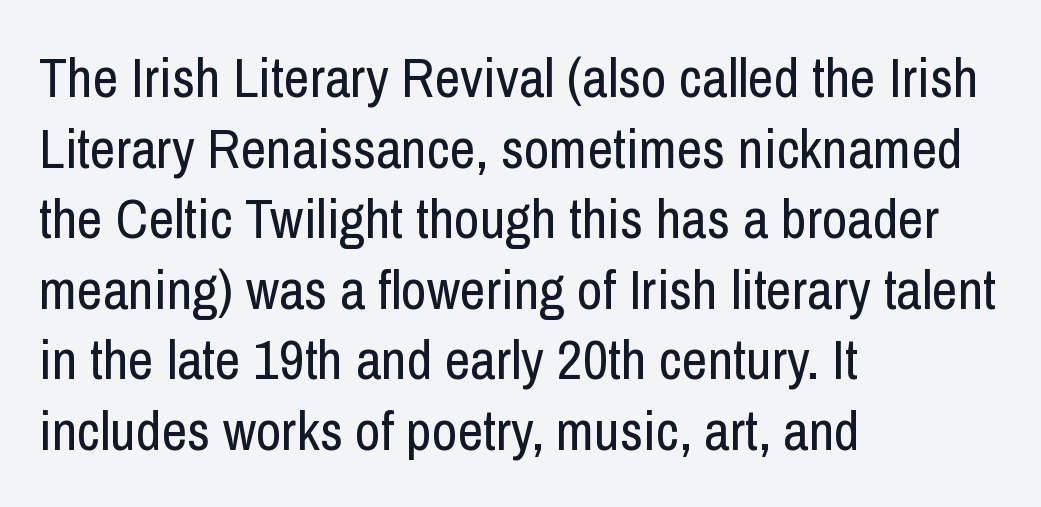
The passage shown is typed in a proportional face where columns would drift. Line spacing here is normal. This sample uses plain, unmodified letter spacing. Quick note: underline off.
